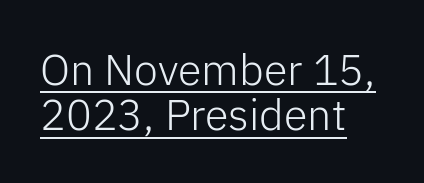
Q: Is the text bold? A: No.
Q: Is the text italic (slanted)? A: No, it is upright.
Q: Is the typeface a serif or a sans-serif typeface? A: Sans-serif.
Q: Is the text underlined? A: Yes.
Q: How is the paragraph aligned? A: Left-aligned.
Q: Is the spacing between letters normal or unusually wide? A: Normal.
Q: Is the spacing between lines tight, normal or loose? A: Tight.
Q: Width (condensed, normal, or wide)? A: Normal.
Q: Stroke contrast? A: Low.
Q: x-height? A: Medium.
Q: Monospaced? A: No.
